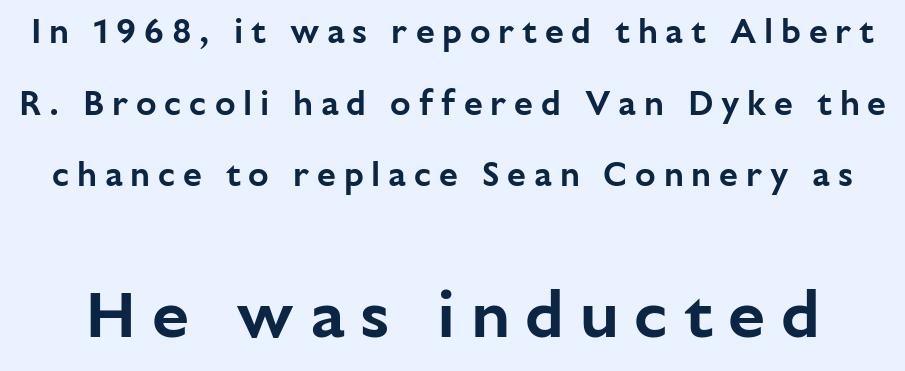
Posture: upright roman. The font family rendered here belongs to the sans-serif group. The block sitting lower on the canvas is the one with enlarged characters. You could not count columns in this text — the font is proportionally spaced.
